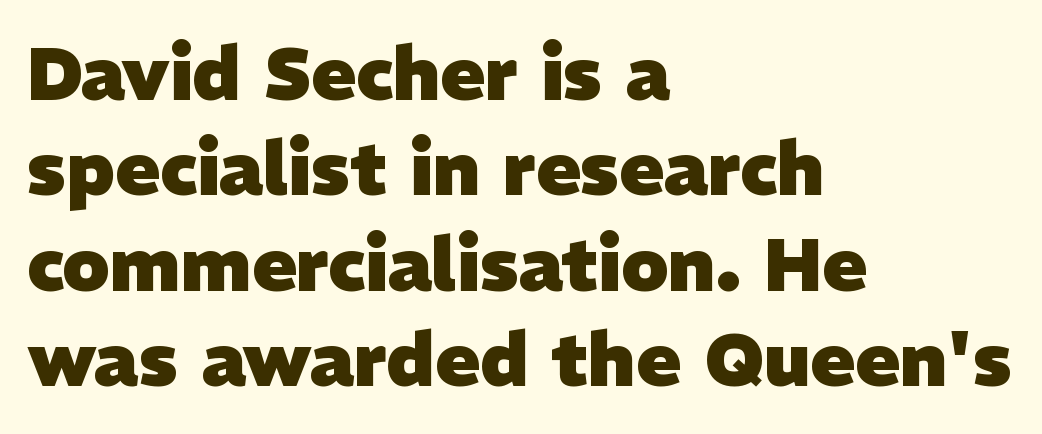
{"serif": "no", "bold": "yes", "weight": "heavy", "width": "normal", "stroke_contrast": "low", "x_height": "medium", "monospaced": "no", "underline": "no", "align": "left", "line_spacing": "normal", "line_spacing_ratio": 1.29, "letter_spacing": "normal", "letter_spacing_em": 0.0, "glyph_px": 74}
